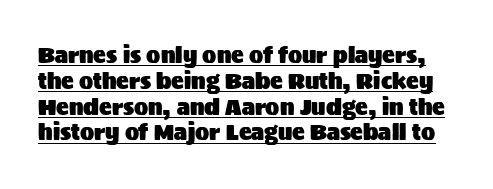
{"italic": "no", "underline": "yes", "line_spacing_ratio": 1.23, "letter_spacing": "normal", "letter_spacing_em": 0.0, "glyph_px": 21}
